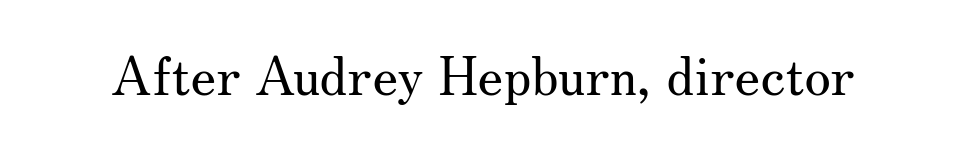
The image shows 54 px regular-weight serif type, upright; set normal letter spacing, not underlined; medium stroke contrast and a small x-height.
